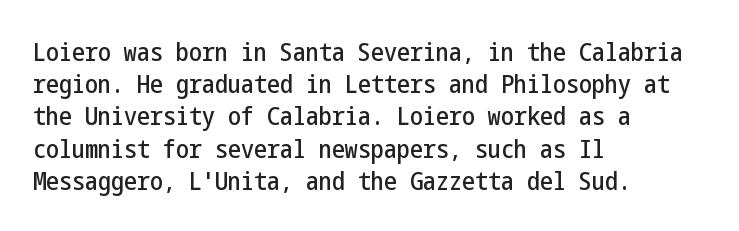
You could call the tracking neutral — neither tight nor loose. Posture: upright roman. Which margin do the lines hug? The left one — the right edge is uneven. Decoration check: the copy has no underline.
